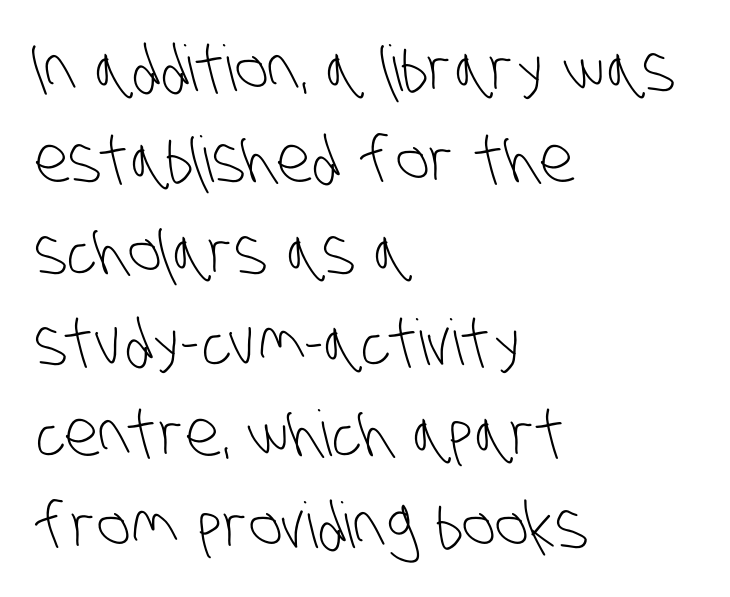
The image shows 63 px light, condensed sans-serif type; set left-aligned, normal line spacing (1.45x), normal letter spacing, not underlined; low stroke contrast and a large x-height.
